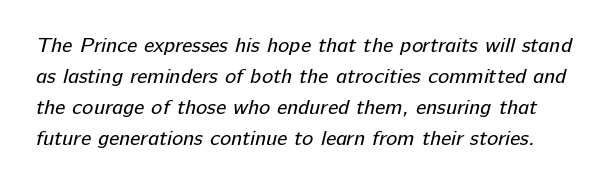
Q: Is the text bold? A: No.
Q: Is the text underlined? A: No.
Q: Is the spacing between letters normal or unusually wide? A: Normal.
Q: Is the spacing between lines tight, normal or loose? A: Normal.
